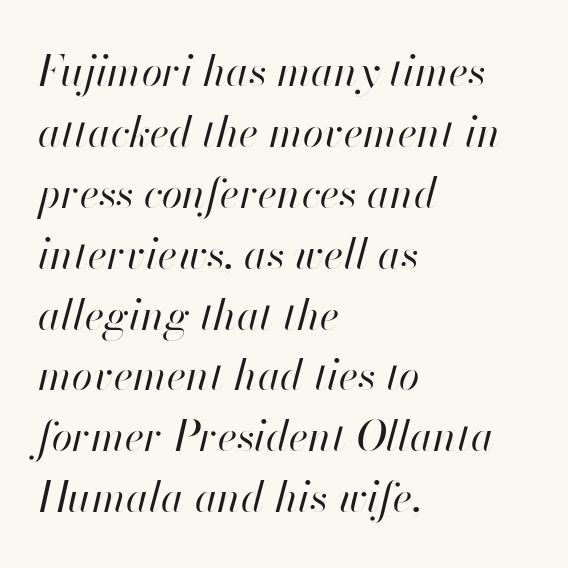
Looks like regular typesetting: each glyph gets only the width it needs. No extra ink here — the face is not bold. It's the slanting kind of type. This sample is left-justified, so line endings fall wherever the words run out. The horizontal fit of the characters is conventional and even.
